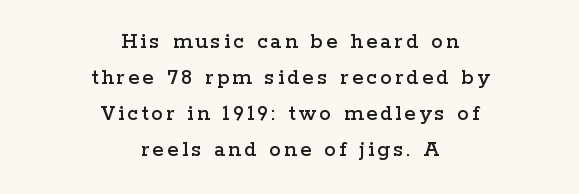
These lines sit exactly where default settings would place them. Alignment: centered. The font's upright variant was chosen for this text. Descenders hang freely into open space.
